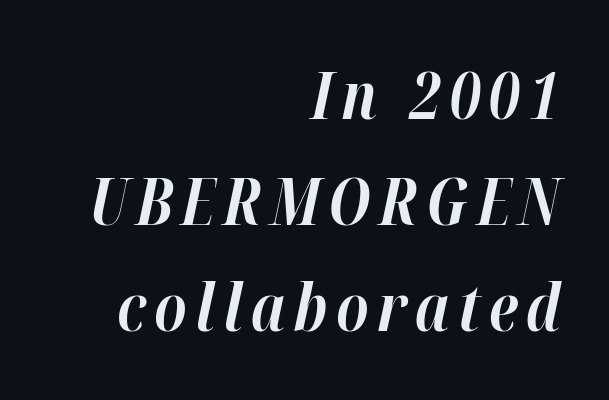
{"italic": "yes", "lean": "right", "slant_degrees": 12, "bold": "yes", "weight": "bold", "width": "normal", "stroke_contrast": "high", "x_height": "medium", "monospaced": "no", "underline": "no", "align": "right", "line_spacing": "normal", "line_spacing_ratio": 1.63, "glyph_px": 65}
